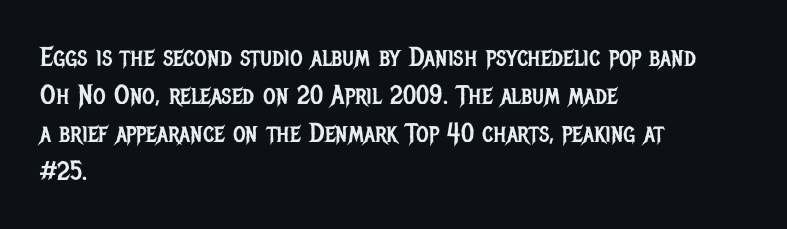
{"italic": "no", "bold": "no", "underline": "no", "align": "left", "line_spacing": "normal", "line_spacing_ratio": 1.41, "letter_spacing": "normal", "letter_spacing_em": 0.0, "glyph_px": 27}
